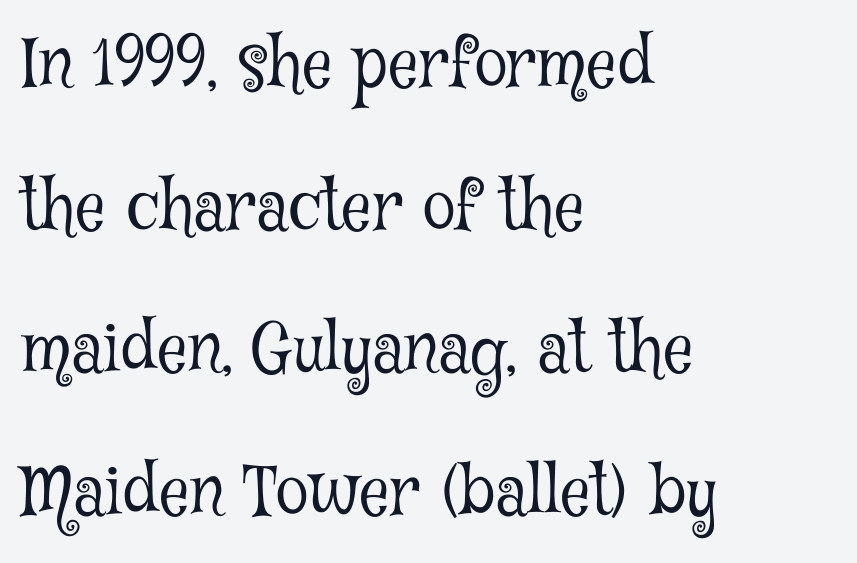
Q: Is the text bold? A: No.
Q: Is the text italic (slanted)? A: No, it is upright.
Q: Is the typeface a serif or a sans-serif typeface? A: Serif.
Q: Is the text underlined? A: No.
Q: How is the paragraph aligned? A: Left-aligned.
Q: Is the spacing between letters normal or unusually wide? A: Normal.
Q: Is the spacing between lines tight, normal or loose? A: Loose.
Q: Width (condensed, normal, or wide)? A: Condensed.
Q: Stroke contrast? A: Low.
Q: x-height? A: Medium.
Q: Monospaced? A: No.
